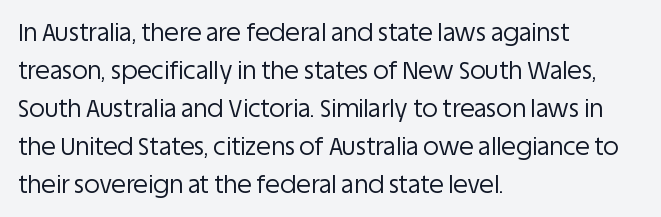
Caption: standard tracking, unaltered. How would I describe the line gaps? Plain and ordinary. Notice how the stems are strictly vertical — no italics here. The typeface has the unassuming heft of standard copy or less. The lines are quadded left.
